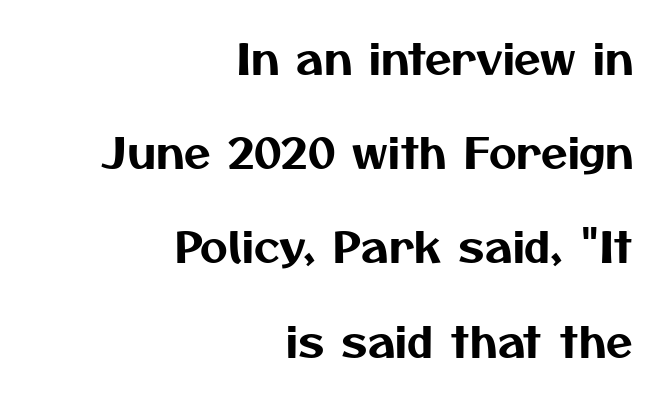
The image shows 43 px sans-serif type; set right-aligned, loose line spacing (2.19x), normal letter spacing, not underlined; medium stroke contrast and a medium x-height.
